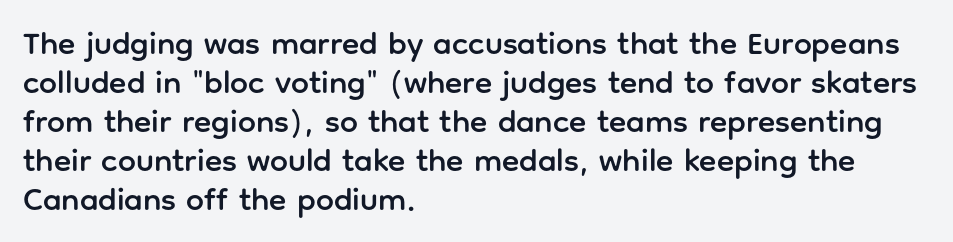
The passage shown is typed in a proportional face where columns would drift. Italic: no, the glyphs are upright roman. Lines of text with bare space underneath. Compared with a centered layout, this one pins lines to the left instead. Nothing sits at the stroke ends, so this counts as sans-serif. The rendering keeps characters at their native spacing.
